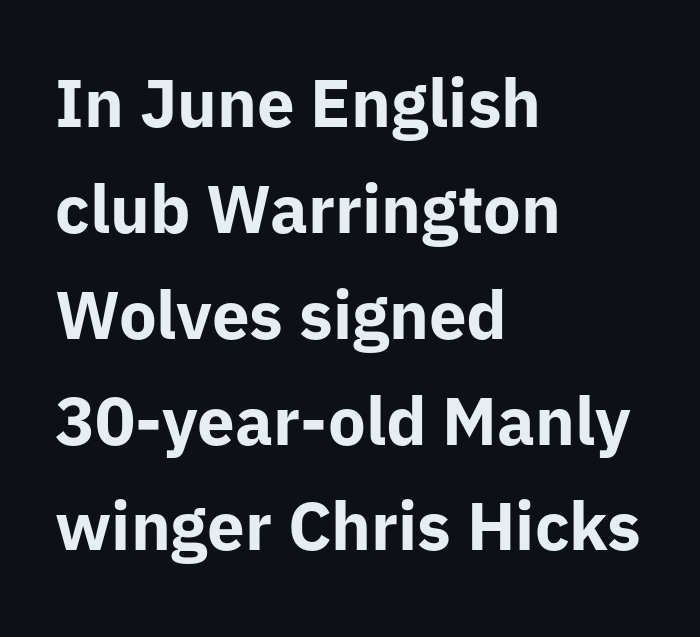
The image shows 67 px bold sans-serif type, upright; set left-aligned, normal line spacing (1.58x), normal letter spacing, not underlined; low stroke contrast and a medium x-height.
